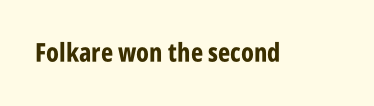
Only glyphs here, with clear space below each row. Rendered with straight, roman letterforms. The glyphs have the mass of a bold cut. Observe the ordinary spacing: letters are neighbours, not strangers.
